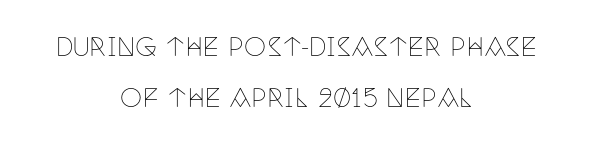
{"italic": "no", "bold": "no", "underline": "no", "align": "center", "line_spacing": "loose", "line_spacing_ratio": 2.06, "letter_spacing": "normal", "letter_spacing_em": 0.0, "glyph_px": 25}
